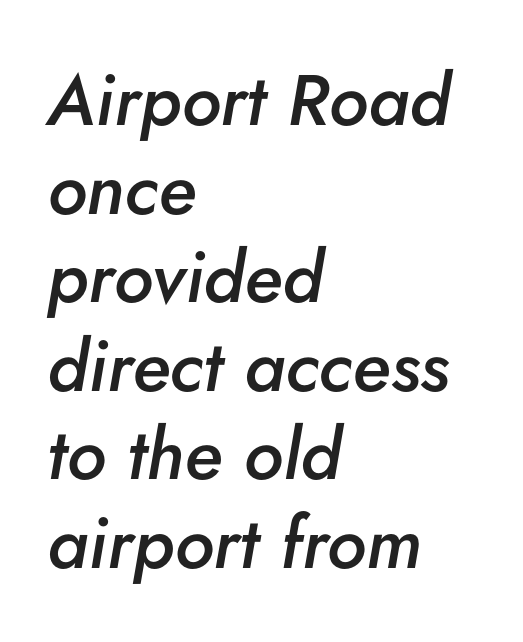
{"italic": "yes", "lean": "right", "slant_degrees": 5, "bold": "semi", "weight": "semibold", "width": "normal", "stroke_contrast": "low", "x_height": "small", "monospaced": "no", "underline": "no", "align": "left", "line_spacing_ratio": 1.23, "letter_spacing": "normal", "letter_spacing_em": 0.0, "glyph_px": 72}
